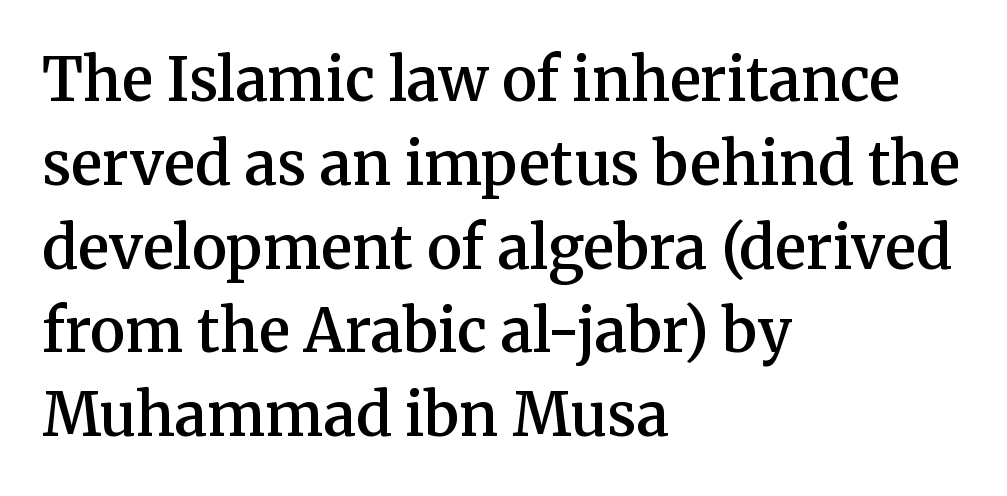
The image shows 59 px semibold serif type, upright; set left-aligned, normal line spacing (1.42x), normal letter spacing, not underlined; medium stroke contrast and a medium x-height.
